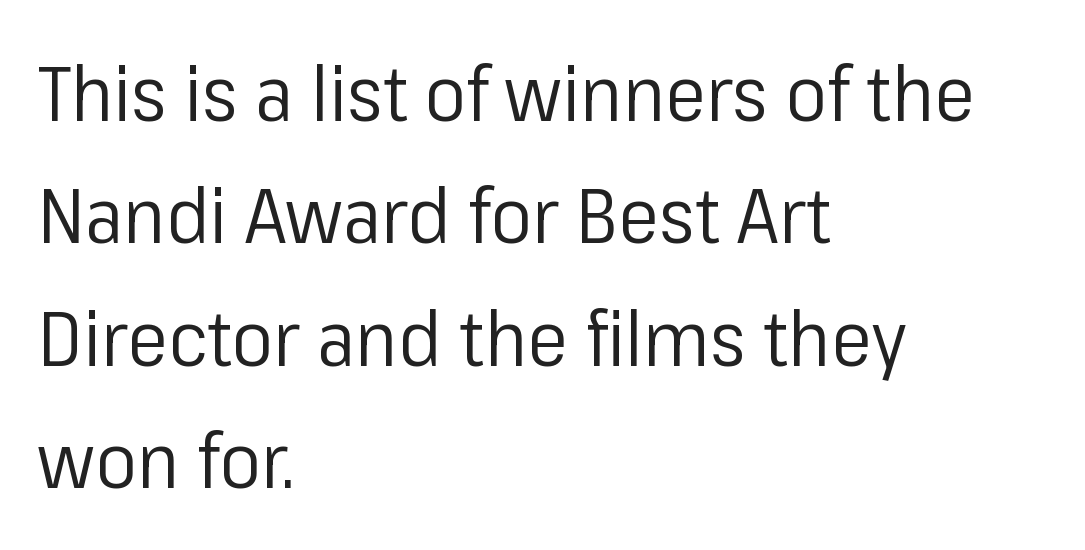
Q: Is the text bold? A: No.
Q: Is the text italic (slanted)? A: No, it is upright.
Q: Is the typeface a serif or a sans-serif typeface? A: Sans-serif.
Q: Is the text underlined? A: No.
Q: How is the paragraph aligned? A: Left-aligned.
Q: Is the spacing between letters normal or unusually wide? A: Normal.
Q: Is the spacing between lines tight, normal or loose? A: Normal.
Q: Width (condensed, normal, or wide)? A: Normal.
Q: Stroke contrast? A: Low.
Q: x-height? A: Medium.
Q: Monospaced? A: No.
